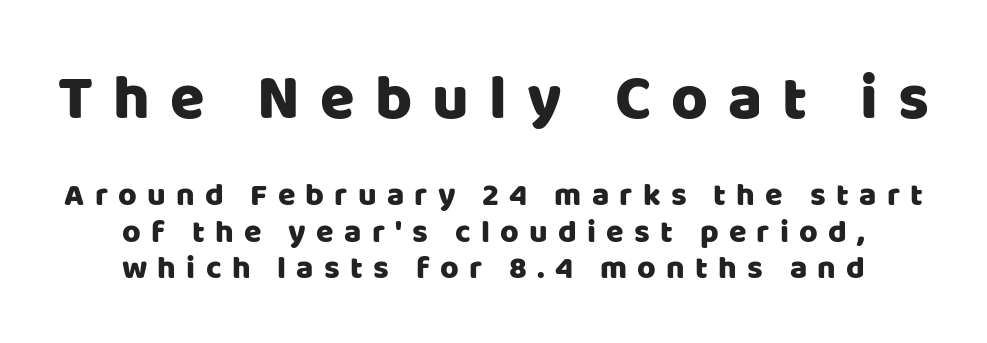
Q: Is the text italic (slanted)? A: No, it is upright.
Q: Is the typeface a serif or a sans-serif typeface? A: Sans-serif.
Q: Is the text underlined? A: No.
Q: How is the paragraph aligned? A: Centered.
Q: Is the spacing between letters normal or unusually wide? A: Unusually wide.
Q: Is the spacing between lines tight, normal or loose? A: Tight.
Q: Which block of text is set in a larger size, the first (top) or the second (bottom)? A: The first (top) one.
Q: Width (condensed, normal, or wide)? A: Normal.
Q: Stroke contrast? A: Low.
Q: x-height? A: Large.
Q: Monospaced? A: No.
